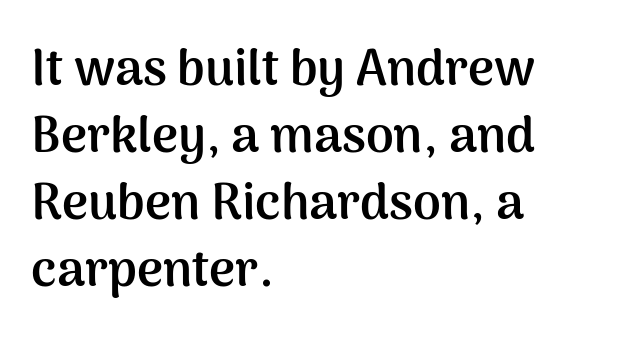
Q: Is the text bold? A: Yes.
Q: Is the text italic (slanted)? A: No, it is upright.
Q: Is the typeface a serif or a sans-serif typeface? A: Sans-serif.
Q: Is the text underlined? A: No.
Q: How is the paragraph aligned? A: Left-aligned.
Q: Is the spacing between letters normal or unusually wide? A: Normal.
Q: Is the spacing between lines tight, normal or loose? A: Normal.
Q: Width (condensed, normal, or wide)? A: Normal.
Q: Stroke contrast? A: Medium.
Q: x-height? A: Medium.
Q: Monospaced? A: No.
